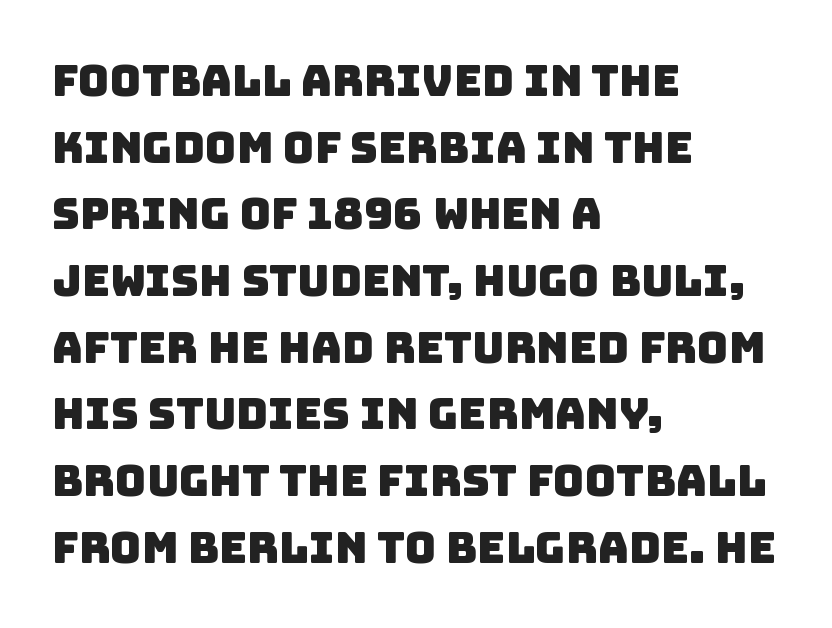
The image shows 43 px sans-serif type; set left-aligned, normal line spacing (1.55x), normal letter spacing, not underlined; low stroke contrast and a large x-height.
